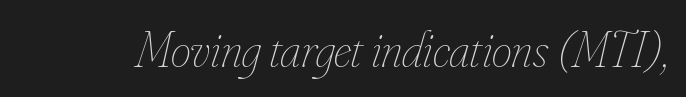
The image shows 51 px thin, condensed type, italic (leaning right); set normal letter spacing, not underlined; low stroke contrast and a small x-height.
